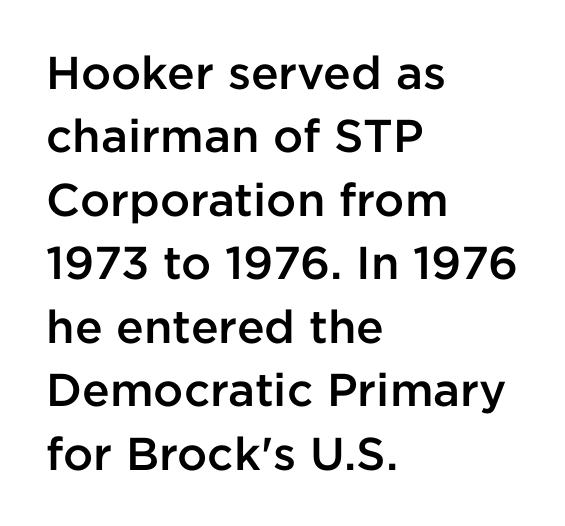
Q: Is the text bold? A: Semi-bold.
Q: Is the text italic (slanted)? A: No, it is upright.
Q: Is the typeface a serif or a sans-serif typeface? A: Sans-serif.
Q: Is the text underlined? A: No.
Q: How is the paragraph aligned? A: Left-aligned.
Q: Is the spacing between letters normal or unusually wide? A: Normal.
Q: Is the spacing between lines tight, normal or loose? A: Normal.
Q: Width (condensed, normal, or wide)? A: Normal.
Q: Stroke contrast? A: Low.
Q: x-height? A: Medium.
Q: Monospaced? A: No.
